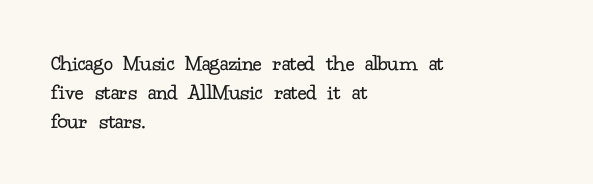
A typesetter would call this zero additional tracking. If you drew a line through each stem, it would be perfectly vertical. This block has exactly the height ordinary leading produces. Teacher's note: observe the even left margin — that is flush-left alignment. The area under the type is left untouched. This is not heavy type; no bold has been used.
